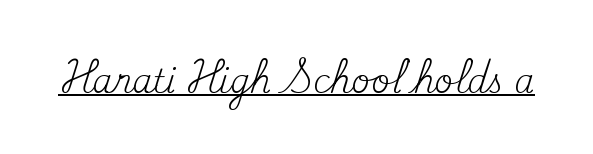
Q: Is the text bold? A: No.
Q: Is the text italic (slanted)? A: Yes.
Q: Is the typeface a serif or a sans-serif typeface? A: Serif.
Q: Is the text underlined? A: Yes.
Q: Is the spacing between letters normal or unusually wide? A: Normal.
Q: Width (condensed, normal, or wide)? A: Normal.
Q: Stroke contrast? A: Medium.
Q: x-height? A: Small.
Q: Monospaced? A: No.
